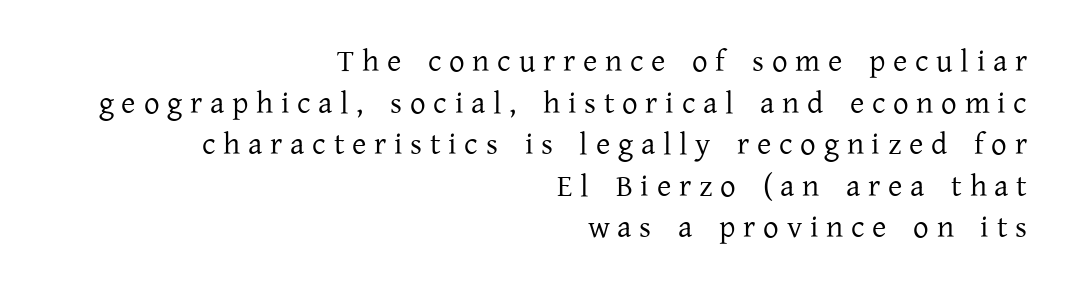
Q: Is the text bold? A: No.
Q: Is the text italic (slanted)? A: No, it is upright.
Q: Is the typeface a serif or a sans-serif typeface? A: Serif.
Q: Is the text underlined? A: No.
Q: How is the paragraph aligned? A: Right-aligned.
Q: Is the spacing between letters normal or unusually wide? A: Unusually wide.
Q: Is the spacing between lines tight, normal or loose? A: Normal.
Q: Width (condensed, normal, or wide)? A: Normal.
Q: Stroke contrast? A: Low.
Q: x-height? A: Medium.
Q: Monospaced? A: No.
